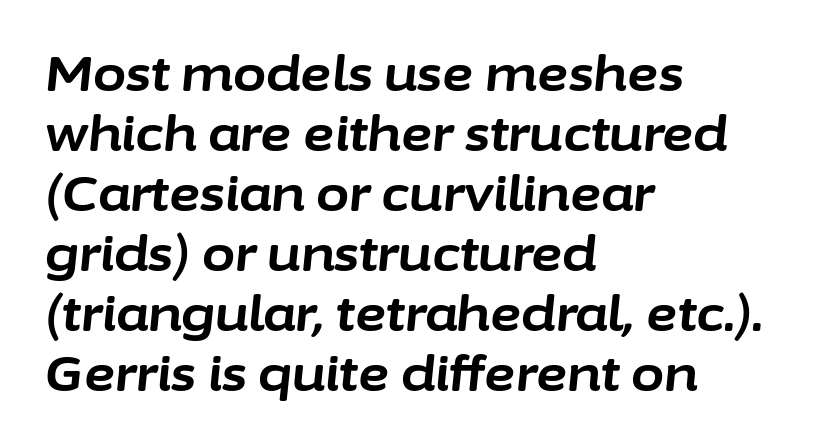
{"italic": "yes", "lean": "right", "slant_degrees": 6, "bold": "yes", "weight": "bold", "width": "normal", "stroke_contrast": "low", "x_height": "medium", "monospaced": "no", "underline": "no", "align": "left", "line_spacing": "normal", "line_spacing_ratio": 1.25, "letter_spacing": "normal", "letter_spacing_em": 0.0, "glyph_px": 48}
